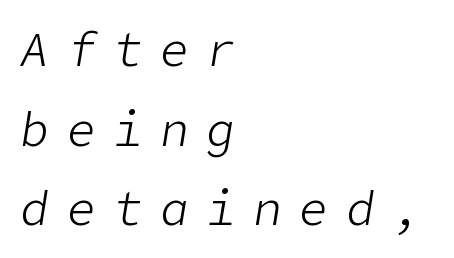
{"italic": "yes", "lean": "right", "slant_degrees": 9, "bold": "no", "weight": "light", "width": "normal", "stroke_contrast": "low", "x_height": "medium", "underline": "no", "align": "left", "line_spacing": "normal", "line_spacing_ratio": 1.66, "letter_spacing": "wide", "letter_spacing_em": 0.37, "glyph_px": 48}
